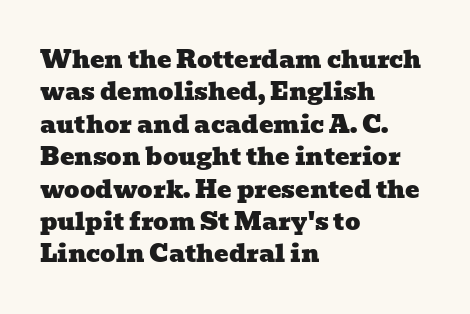
Q: Is the text underlined? A: No.
Q: How is the paragraph aligned? A: Left-aligned.
Q: Is the spacing between letters normal or unusually wide? A: Normal.
Q: Is the spacing between lines tight, normal or loose? A: Normal.
